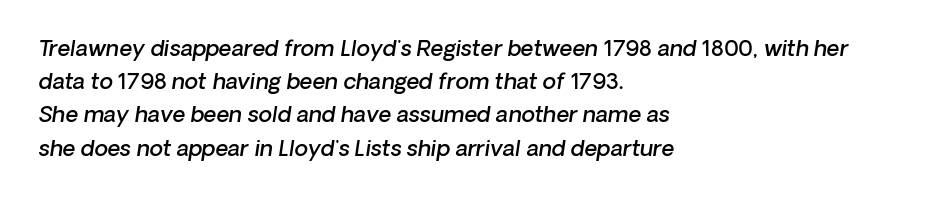
Q: Is the text bold? A: Semi-bold.
Q: Is the text italic (slanted)? A: Yes, it leans right by about 8 degrees.
Q: Is the text underlined? A: No.
Q: How is the paragraph aligned? A: Left-aligned.
Q: Is the spacing between letters normal or unusually wide? A: Normal.
Q: Is the spacing between lines tight, normal or loose? A: Normal.
